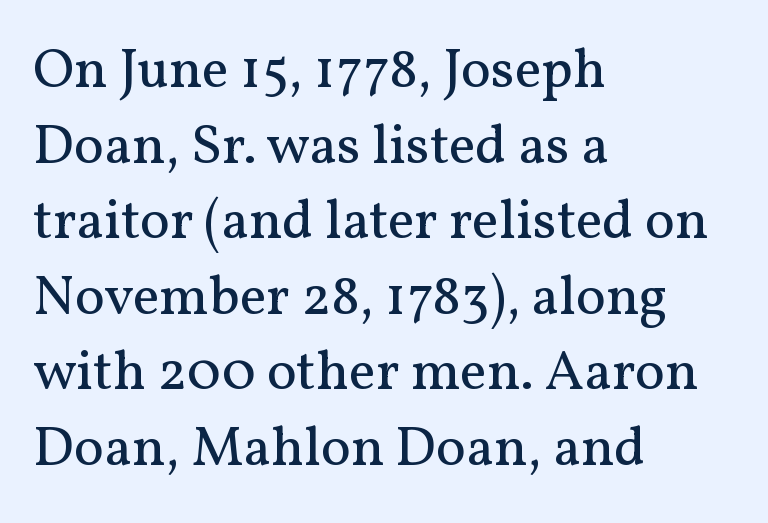
{"serif": "yes", "italic": "no", "bold": "no", "weight": "regular", "width": "normal", "stroke_contrast": "medium", "x_height": "medium", "monospaced": "no", "underline": "no", "align": "left", "line_spacing": "normal", "line_spacing_ratio": 1.35, "letter_spacing": "normal", "letter_spacing_em": 0.0, "glyph_px": 56}
